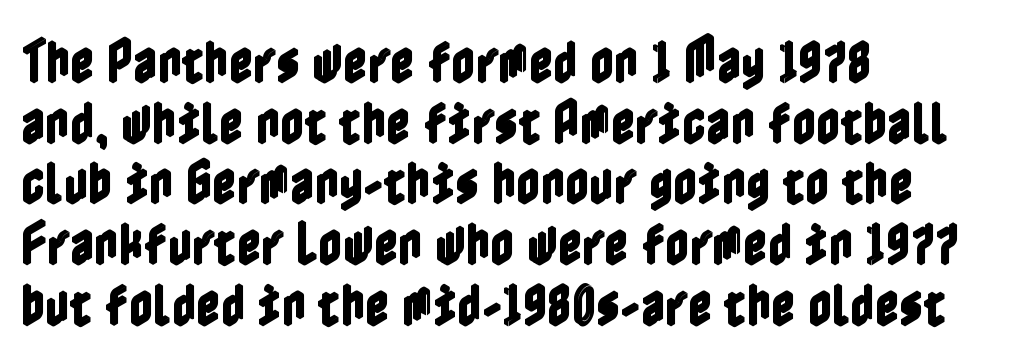
Q: Is the text italic (slanted)? A: No, it is upright.
Q: Is the text underlined? A: No.
Q: How is the paragraph aligned? A: Left-aligned.
Q: Is the spacing between letters normal or unusually wide? A: Normal.
Q: Is the spacing between lines tight, normal or loose? A: Normal.
Q: Width (condensed, normal, or wide)? A: Condensed.
Q: x-height? A: Medium.
